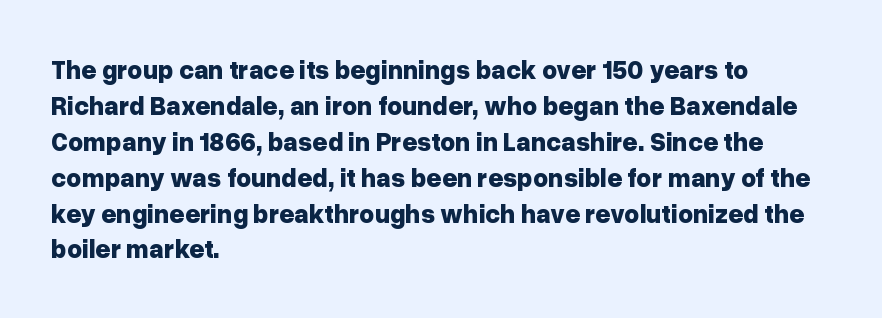
The image shows 26 px bold type, upright; set left-aligned, normal line spacing (1.38x), normal letter spacing, not underlined.
